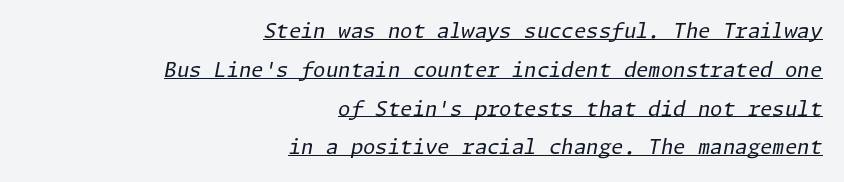
{"italic": "yes", "lean": "right", "slant_degrees": 11, "bold": "no", "underline": "yes", "align": "right", "line_spacing": "loose", "line_spacing_ratio": 1.94, "letter_spacing": "normal", "letter_spacing_em": 0.0, "glyph_px": 20}
